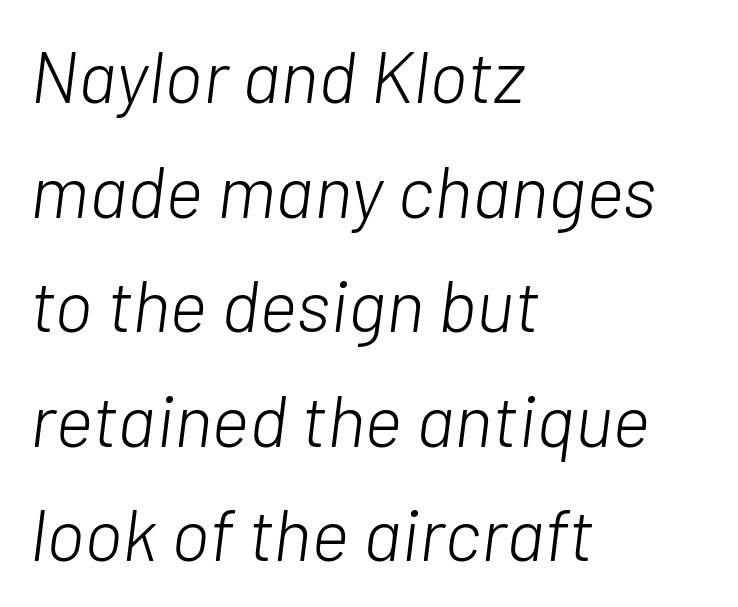
The image shows 73 px light type, italic (leaning right); set left-aligned, normal line spacing (1.57x), normal letter spacing, not underlined; low stroke contrast and a medium x-height.
